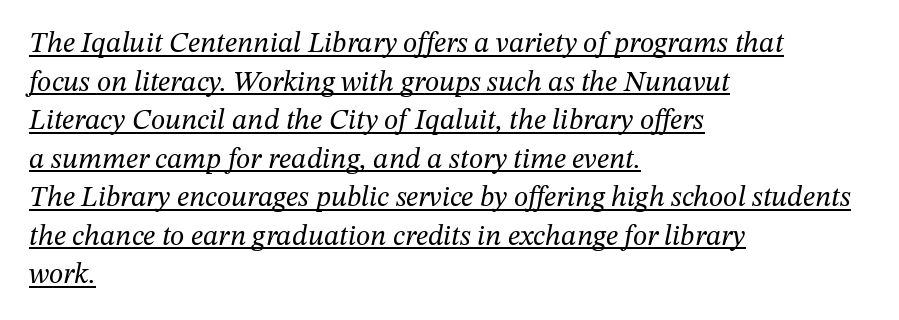
{"serif": "yes", "italic": "yes", "lean": "right", "slant_degrees": 12, "bold": "no", "weight": "regular", "width": "normal", "stroke_contrast": "medium", "x_height": "medium", "monospaced": "no", "underline": "yes", "align": "left", "line_spacing": "normal", "line_spacing_ratio": 1.33, "letter_spacing": "normal", "letter_spacing_em": 0.0, "glyph_px": 29}
